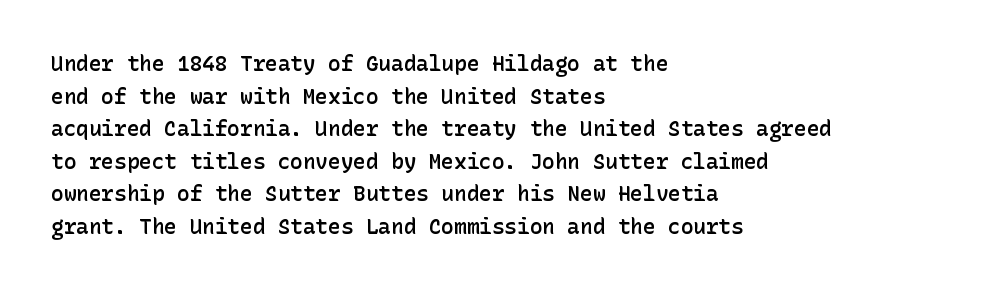
The image shows 21 px text type, upright; set left-aligned, normal line spacing (1.55x), normal letter spacing, not underlined.
